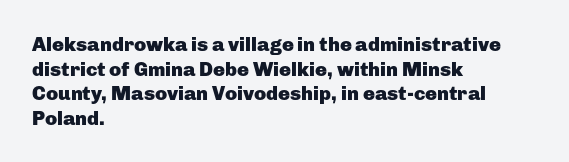
The image shows 20 px bold type, upright; set left-aligned, line spacing 1.23x, normal letter spacing, not underlined.
